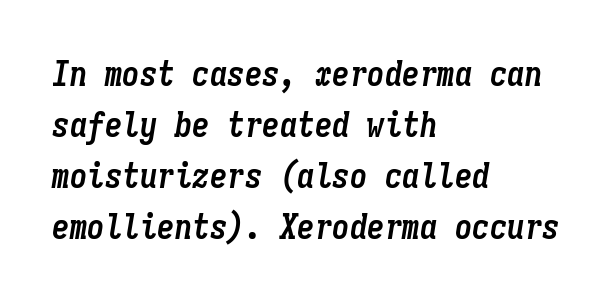
{"italic": "yes", "lean": "right", "slant_degrees": 9, "bold": "yes", "weight": "semibold", "width": "condensed", "stroke_contrast": "low", "x_height": "medium", "monospaced": "yes", "underline": "no", "align": "left", "line_spacing": "normal", "line_spacing_ratio": 1.46, "letter_spacing": "normal", "letter_spacing_em": 0.0, "glyph_px": 35}
